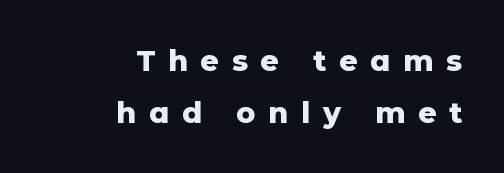
{"serif": "no", "italic": "no", "bold": "yes", "weight": "heavy", "width": "normal", "stroke_contrast": "low", "x_height": "medium", "monospaced": "no", "underline": "no", "align": "right", "line_spacing_ratio": 1.78, "letter_spacing": "wide", "letter_spacing_em": 0.44, "glyph_px": 29}
